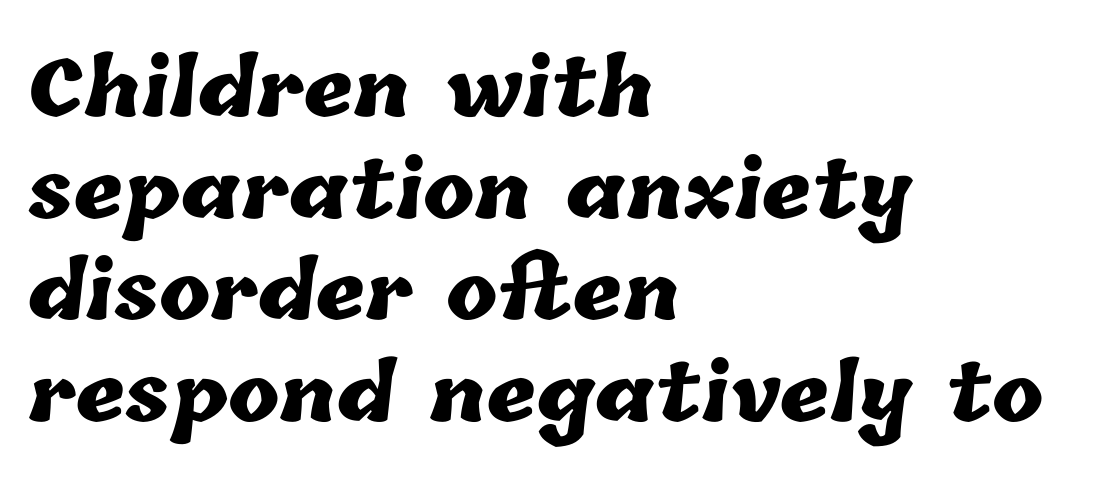
Q: Is the text bold? A: Yes.
Q: Is the text underlined? A: No.
Q: How is the paragraph aligned? A: Left-aligned.
Q: Is the spacing between letters normal or unusually wide? A: Normal.
Q: Is the spacing between lines tight, normal or loose? A: Normal.
Q: Width (condensed, normal, or wide)? A: Normal.
Q: Stroke contrast? A: Low.
Q: x-height? A: Medium.
Q: Monospaced? A: No.
